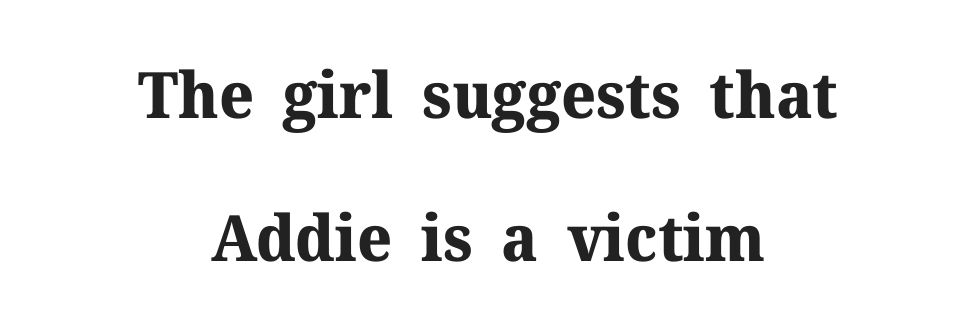
The image shows 64 px bold serif type, upright; set centered, loose line spacing (2.23x), normal letter spacing, not underlined; medium stroke contrast and a medium x-height.
